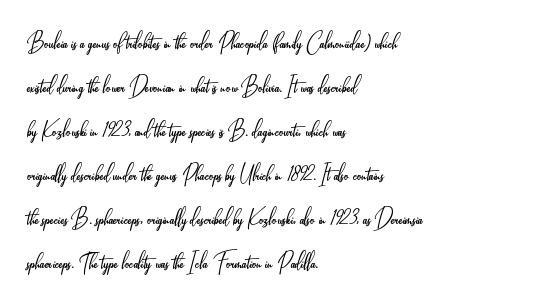
{"serif": "no", "bold": "no", "weight": "light", "width": "condensed", "stroke_contrast": "low", "x_height": "small", "monospaced": "no", "underline": "no", "align": "left", "line_spacing": "normal", "line_spacing_ratio": 1.57, "letter_spacing": "normal", "letter_spacing_em": 0.0, "glyph_px": 28}
